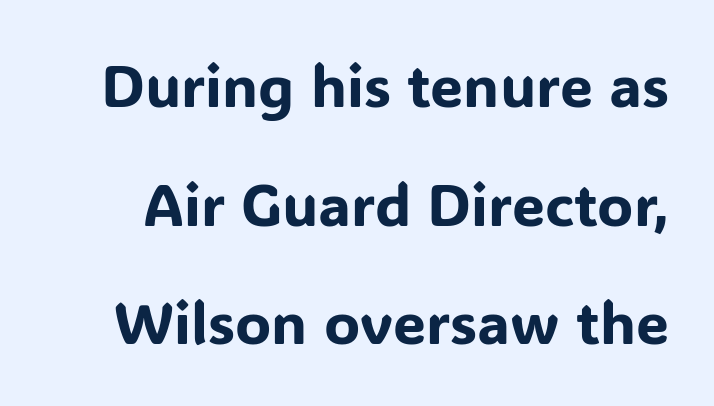
The image shows 59 px sans-serif type, upright; set loose line spacing (2.01x), normal letter spacing, not underlined; low stroke contrast and a medium x-height.
